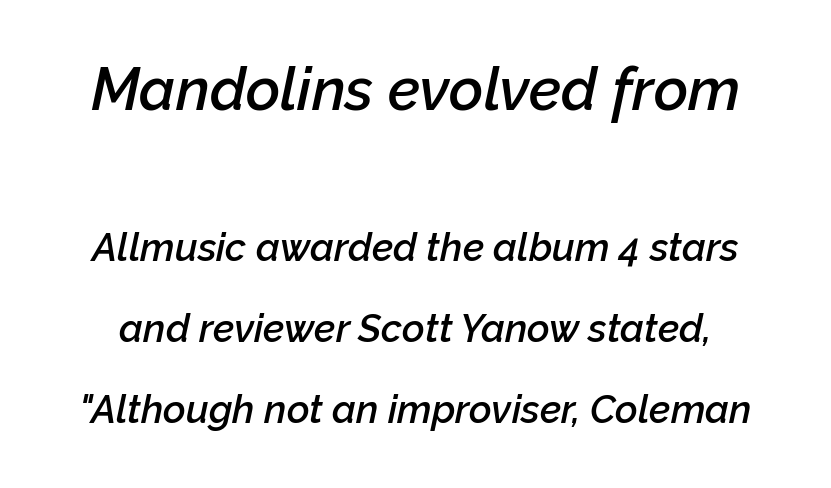
Q: Is the text bold? A: Semi-bold.
Q: Is the text italic (slanted)? A: Yes, it leans right by about 12 degrees.
Q: Is the text underlined? A: No.
Q: Is the spacing between letters normal or unusually wide? A: Normal.
Q: Is the spacing between lines tight, normal or loose? A: Loose.
Q: Which block of text is set in a larger size, the first (top) or the second (bottom)? A: The first (top) one.
Q: Width (condensed, normal, or wide)? A: Normal.
Q: Stroke contrast? A: Low.
Q: x-height? A: Medium.
Q: Monospaced? A: No.
